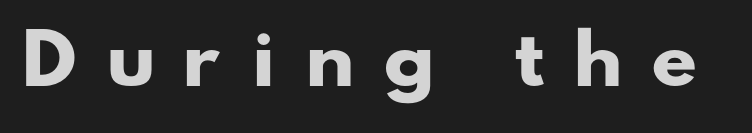
Inter-character spacing is expanded well beyond the font's built-in metrics. Typesetter's note: full bold, strokes at maximum text heaviness. No feet cap the strokes, marking this as sans-serif type. Unmarked baselines from the first word to the last. Varying glyph widths throughout — classic text-font behaviour.
